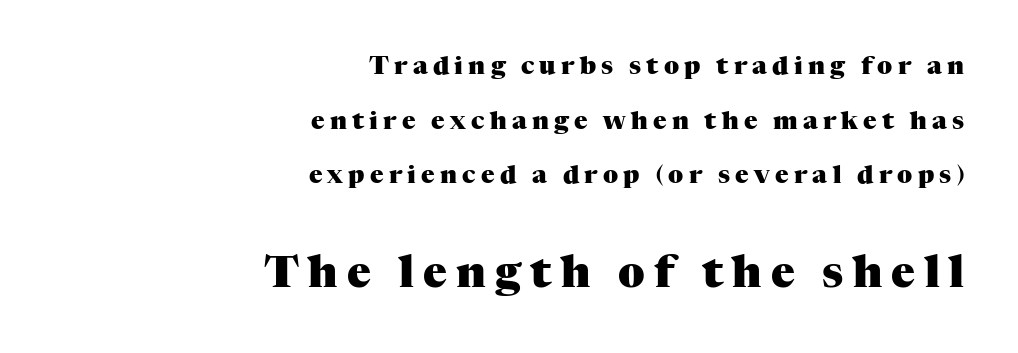
{"serif": "yes", "italic": "no", "bold": "yes", "weight": "heavy", "width": "normal", "stroke_contrast": "medium", "x_height": "medium", "monospaced": "no", "underline": "no", "align": "right", "line_spacing": "loose", "line_spacing_ratio": 2.19, "letter_spacing": "wide", "letter_spacing_em": 0.21, "larger_block": "second", "size_ratio": 1.76, "glyph_px": 44}
